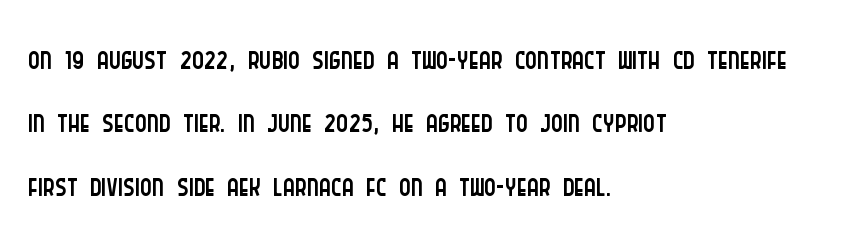
Q: Is the text bold? A: No.
Q: Is the text italic (slanted)? A: No, it is upright.
Q: Is the typeface a serif or a sans-serif typeface? A: Sans-serif.
Q: Is the text underlined? A: No.
Q: How is the paragraph aligned? A: Left-aligned.
Q: Is the spacing between letters normal or unusually wide? A: Normal.
Q: Is the spacing between lines tight, normal or loose? A: Normal.
Q: Width (condensed, normal, or wide)? A: Condensed.
Q: Stroke contrast? A: Low.
Q: x-height? A: Large.
Q: Monospaced? A: No.
